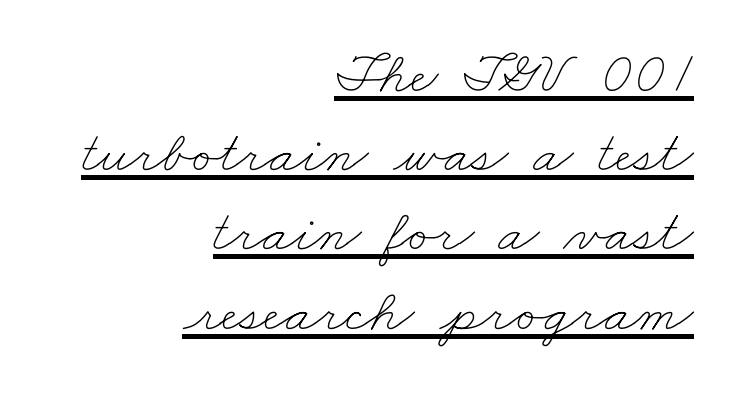
{"bold": "no", "weight": "thin", "width": "wide", "stroke_contrast": "low", "x_height": "small", "monospaced": "no", "underline": "yes", "align": "right", "line_spacing": "normal", "line_spacing_ratio": 1.32, "letter_spacing": "normal", "letter_spacing_em": 0.0, "glyph_px": 60}
